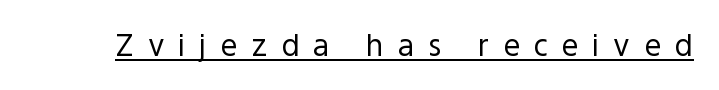
Q: Is the text bold? A: No.
Q: Is the text italic (slanted)? A: No, it is upright.
Q: Is the typeface a serif or a sans-serif typeface? A: Sans-serif.
Q: Is the text underlined? A: Yes.
Q: Is the spacing between letters normal or unusually wide? A: Unusually wide.
Q: Width (condensed, normal, or wide)? A: Normal.
Q: x-height? A: Medium.
Q: Monospaced? A: No.
